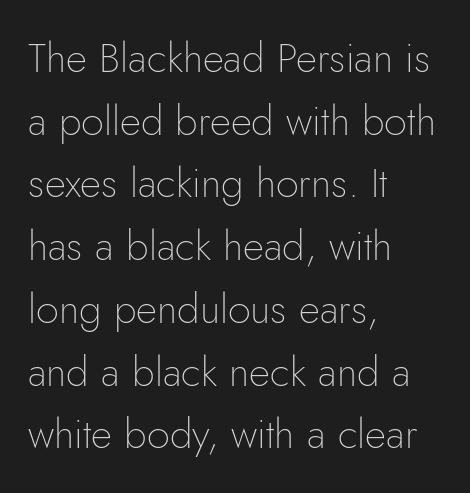
The image shows 41 px thin sans-serif type, upright; set left-aligned, normal line spacing (1.53x), normal letter spacing, not underlined; low stroke contrast and a small x-height.
